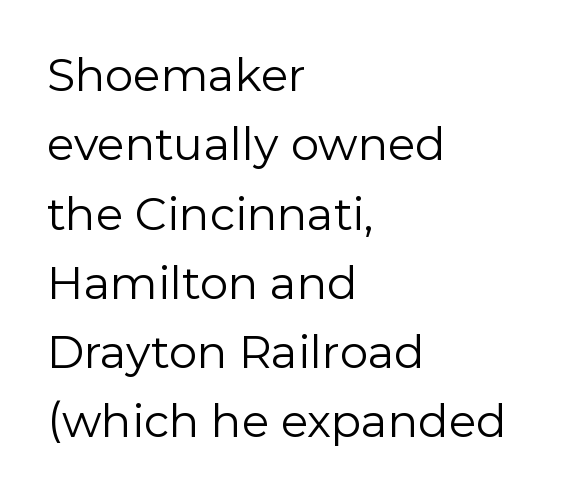
The image shows 45 px regular-weight sans-serif type, upright; set left-aligned, normal line spacing (1.54x), normal letter spacing, not underlined; low stroke contrast and a medium x-height.
